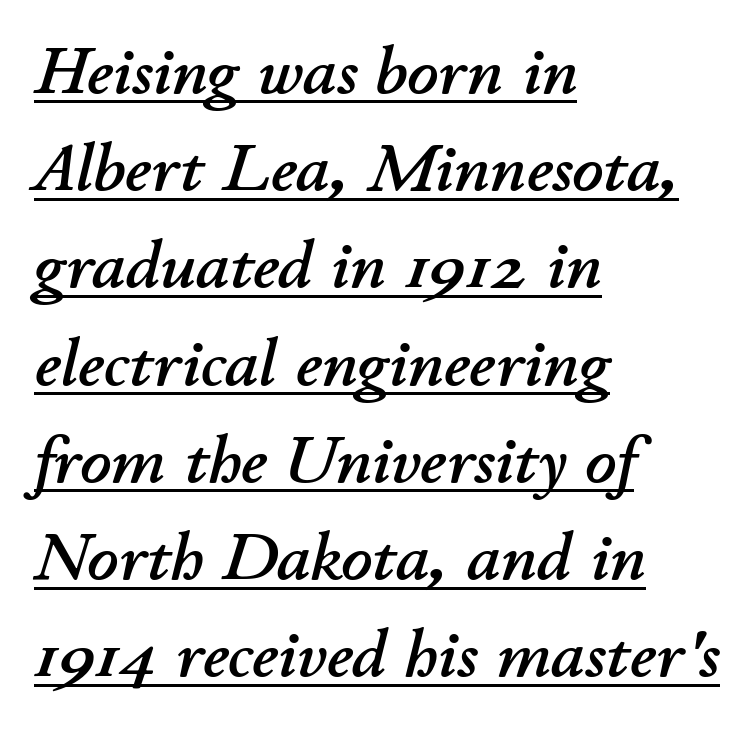
Quick note: underline on. This sample has the flowing, uneven cadence of proportional lettering. A student would call this left alignment; a typographer would say flush left, rag right. Honestly, the letter spacing is just normal — you wouldn't notice it.
